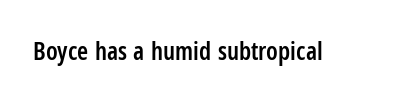
{"italic": "no", "bold": "semi", "underline": "no", "letter_spacing": "normal", "letter_spacing_em": 0.0, "glyph_px": 25}
